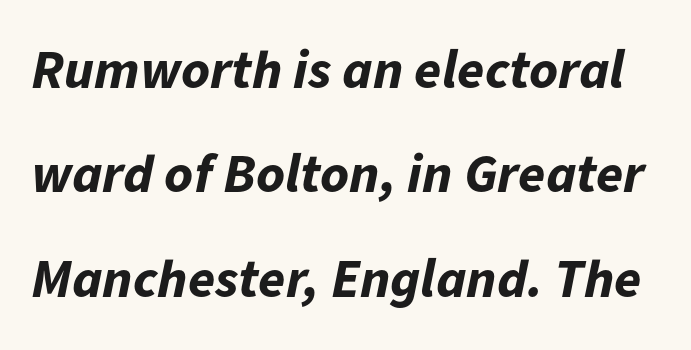
Leading: increased. Emphasis-style slanted type is in use. The face used here is rendered with its standard letterfit. A full-strength bold gives these letters their thick strokes. Character widths vary here, with narrow letters taking less room than wide ones. The string is rendered with underlining switched off.
